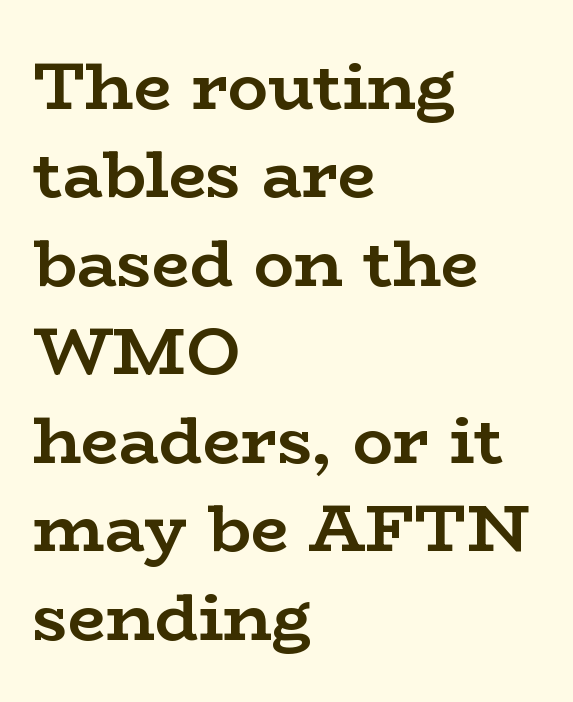
Weight: bold. The letters stand straight up with perfectly vertical stems. The block of text has a typical density, with ordinary space between rows. The gap between lines stays unmarked.
